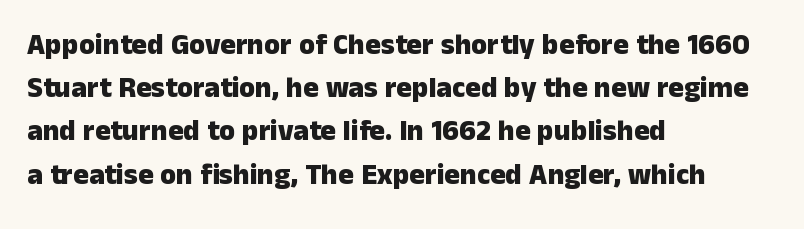
Q: Is the text bold? A: Yes.
Q: Is the text italic (slanted)? A: No, it is upright.
Q: Is the typeface a serif or a sans-serif typeface? A: Sans-serif.
Q: Is the text underlined? A: No.
Q: How is the paragraph aligned? A: Left-aligned.
Q: Is the spacing between letters normal or unusually wide? A: Normal.
Q: Is the spacing between lines tight, normal or loose? A: Normal.
Q: Width (condensed, normal, or wide)? A: Normal.
Q: Stroke contrast? A: Low.
Q: x-height? A: Medium.
Q: Monospaced? A: No.
